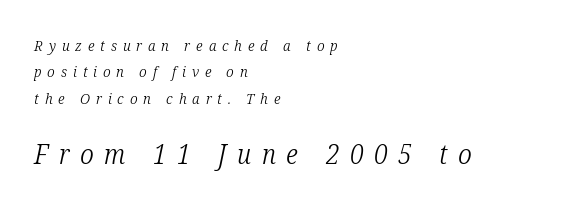
Q: Is the text bold? A: No.
Q: Is the text italic (slanted)? A: Yes, it leans right by about 12 degrees.
Q: Is the text underlined? A: No.
Q: How is the paragraph aligned? A: Left-aligned.
Q: Is the spacing between letters normal or unusually wide? A: Unusually wide.
Q: Which block of text is set in a larger size, the first (top) or the second (bottom)? A: The second (bottom) one.
